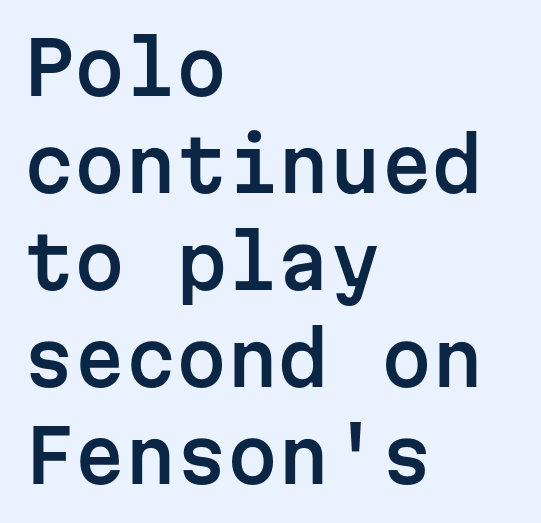
{"serif": "no", "italic": "no", "width": "normal", "stroke_contrast": "low", "x_height": "medium", "monospaced": "yes", "underline": "no", "align": "left", "line_spacing": "normal", "line_spacing_ratio": 1.33, "letter_spacing": "normal", "letter_spacing_em": 0.0, "glyph_px": 73}
